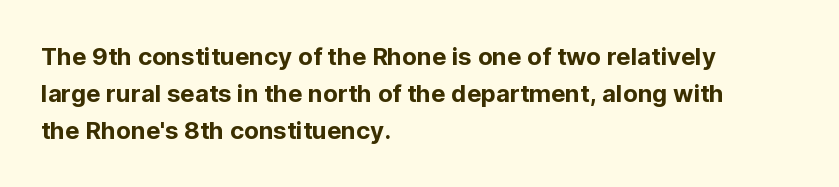
The image shows 24 px text type, upright; set left-aligned, normal line spacing (1.55x), normal letter spacing, not underlined.
